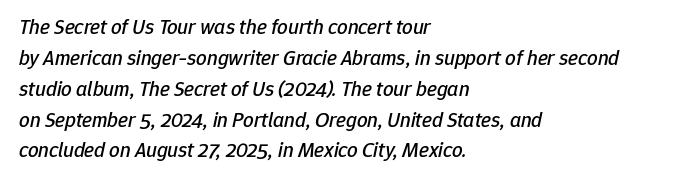
The image shows 21 px text type, italic (leaning right); set left-aligned, normal line spacing (1.47x), normal letter spacing, not underlined.
